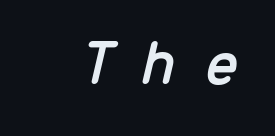
The image shows 65 px text type, italic (leaning right), monospaced; set unusually wide letter spacing (+0.38 em), not underlined; low stroke contrast and a medium x-height.
